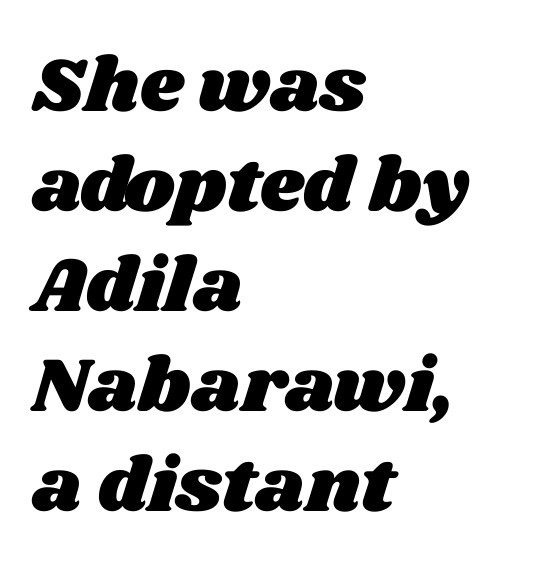
{"width": "wide", "stroke_contrast": "medium", "x_height": "large", "monospaced": "no", "underline": "no", "align": "left", "line_spacing": "normal", "line_spacing_ratio": 1.3, "letter_spacing": "normal", "letter_spacing_em": 0.0, "glyph_px": 77}
